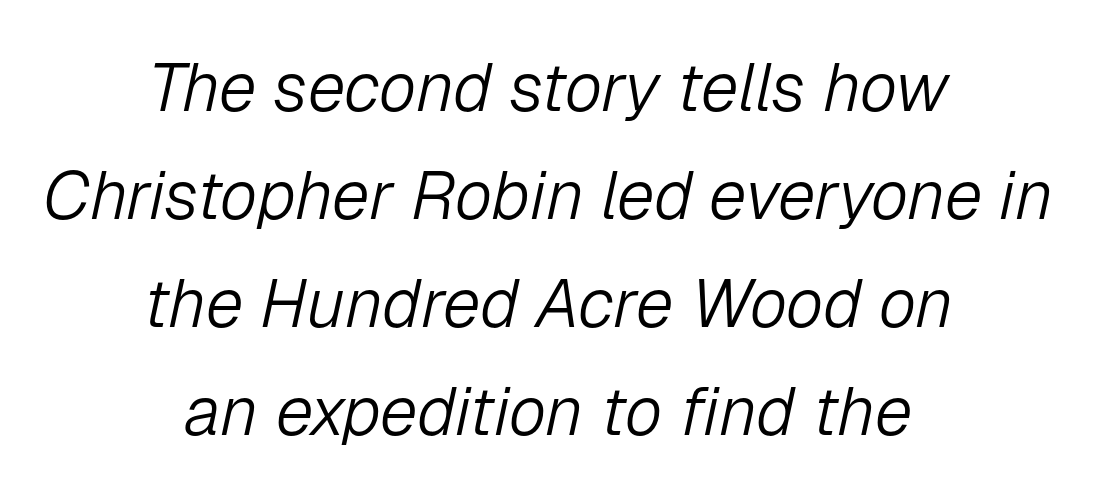
Q: Is the text bold? A: No.
Q: Is the text italic (slanted)? A: Yes, it leans right by about 12 degrees.
Q: Is the text underlined? A: No.
Q: How is the paragraph aligned? A: Centered.
Q: Is the spacing between letters normal or unusually wide? A: Normal.
Q: Is the spacing between lines tight, normal or loose? A: Normal.
Q: Width (condensed, normal, or wide)? A: Normal.
Q: Stroke contrast? A: Low.
Q: x-height? A: Medium.
Q: Monospaced? A: No.
